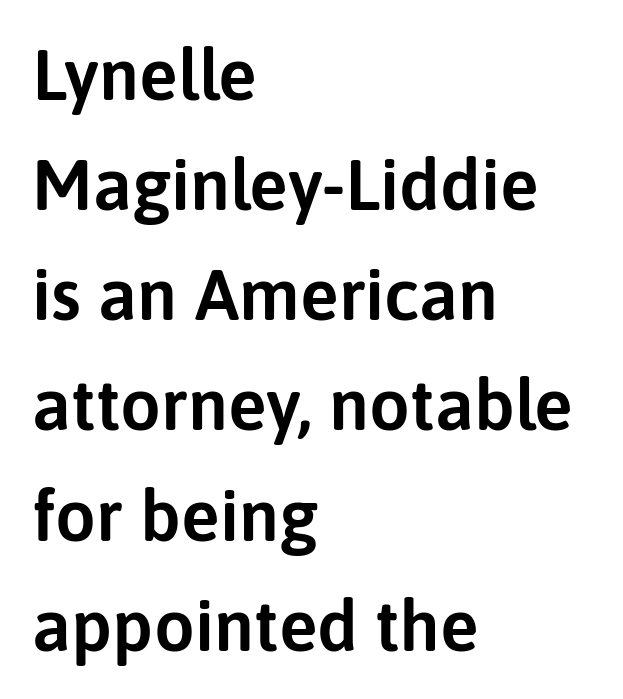
Q: Is the text italic (slanted)? A: No, it is upright.
Q: Is the typeface a serif or a sans-serif typeface? A: Sans-serif.
Q: Is the text underlined? A: No.
Q: How is the paragraph aligned? A: Left-aligned.
Q: Is the spacing between letters normal or unusually wide? A: Normal.
Q: Is the spacing between lines tight, normal or loose? A: Normal.
Q: Width (condensed, normal, or wide)? A: Normal.
Q: Stroke contrast? A: Low.
Q: x-height? A: Medium.
Q: Monospaced? A: No.
